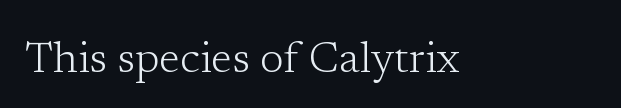
The image shows 43 px light serif type, upright; set normal letter spacing, not underlined; low stroke contrast and a medium x-height.
